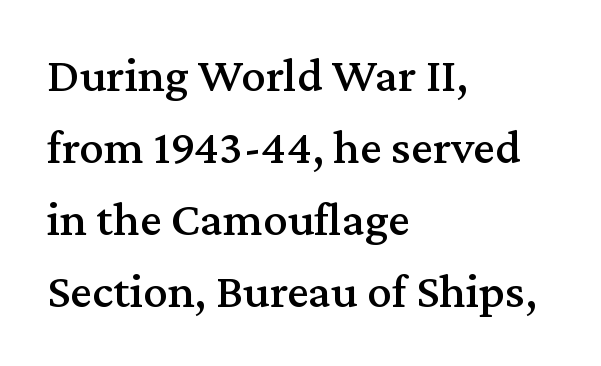
Glance below the letters and you will spot only blank space. This sample uses a serif face. In CSS terms this would be text-align: left. It's the straight-up-and-down kind of type.
